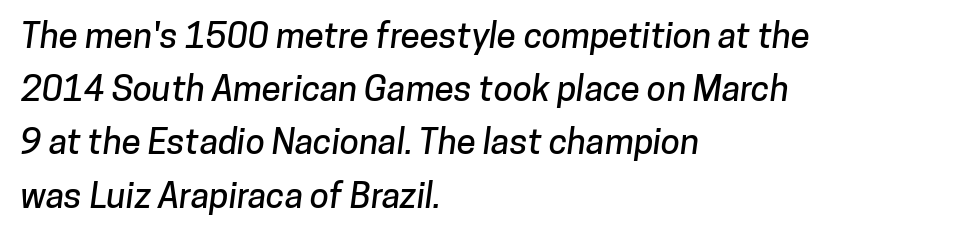
Nope, no serifs anywhere on these letters. Do the characters align in a grid? No, the font is proportional. Where is the straight margin? On the left. Quick note: interline space is typical. Words float on clear page, feet unadorned.
